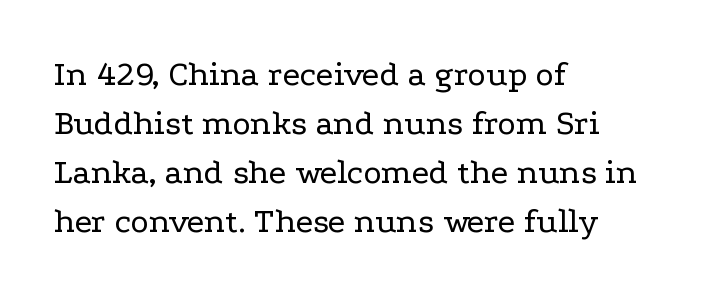
Characters remain perfectly vertical along every line. The text block is weighted toward the left margin, trailing off unevenly rightward. Proportional: the letters do not fall into vertical columns. Descenders are the only things crossing below the line.
